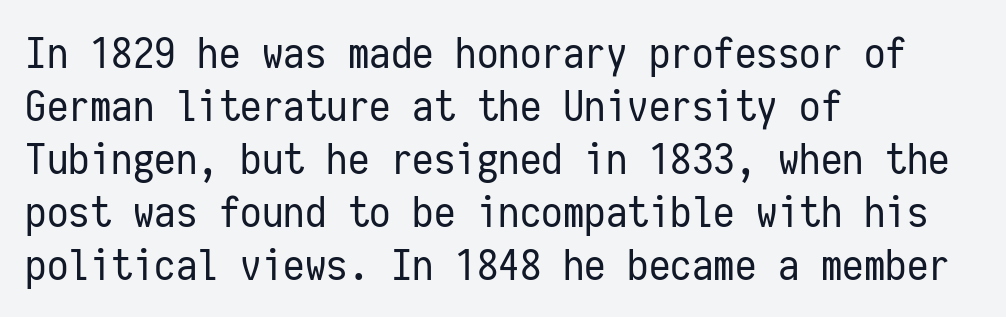
Q: Is the text bold? A: No.
Q: Is the text italic (slanted)? A: No, it is upright.
Q: Is the typeface a serif or a sans-serif typeface? A: Sans-serif.
Q: Is the text underlined? A: No.
Q: How is the paragraph aligned? A: Left-aligned.
Q: Is the spacing between letters normal or unusually wide? A: Normal.
Q: Width (condensed, normal, or wide)? A: Condensed.
Q: Stroke contrast? A: Low.
Q: x-height? A: Medium.
Q: Monospaced? A: Yes.
